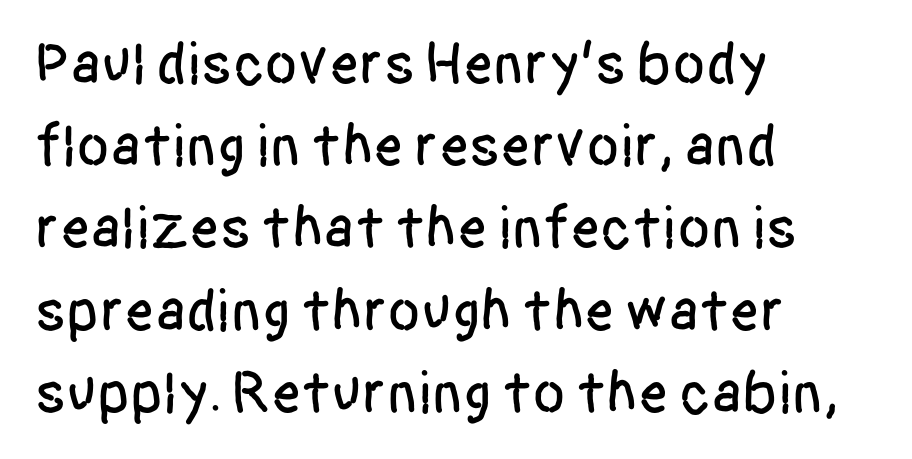
{"serif": "no", "italic": "no", "width": "condensed", "stroke_contrast": "low", "x_height": "large", "monospaced": "no", "underline": "no", "align": "left", "line_spacing": "normal", "line_spacing_ratio": 1.37, "letter_spacing": "normal", "letter_spacing_em": 0.0, "glyph_px": 60}
